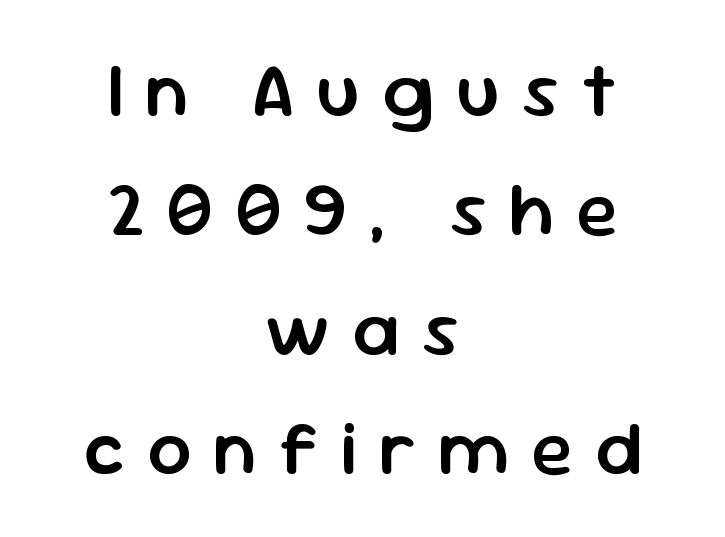
The image shows 77 px semibold sans-serif type, upright; set centered, normal line spacing (1.55x), unusually wide letter spacing (+0.28 em), not underlined; low stroke contrast and a medium x-height.
